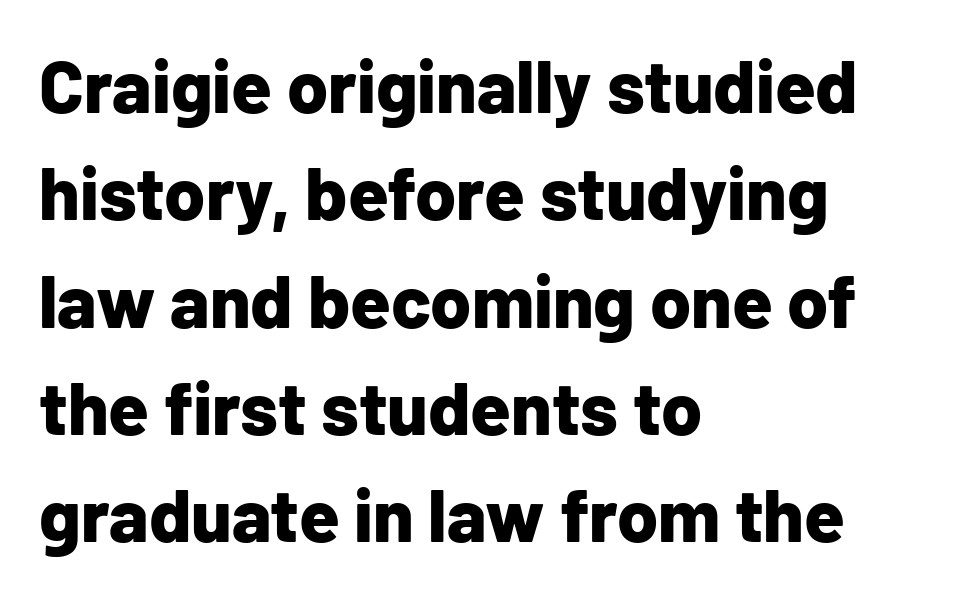
The leading is moderate, giving the passage an even texture. Is this a fixed-width face? No — the glyphs have proportional, varying widths. Here the glyphs are tracked normally, forming tight word shapes. Clear beneath every line of the passage.
